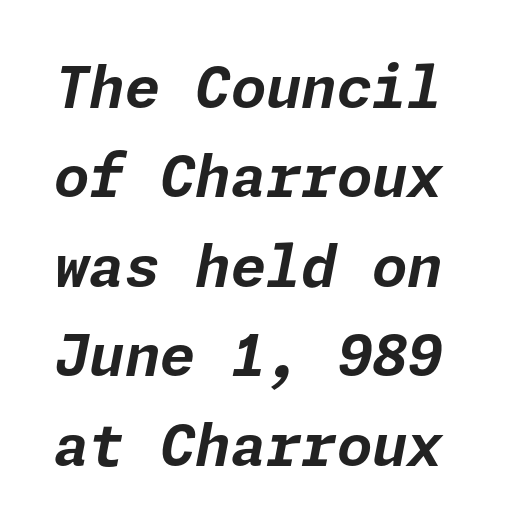
{"italic": "yes", "lean": "right", "slant_degrees": 11, "bold": "yes", "weight": "bold", "width": "normal", "stroke_contrast": "low", "x_height": "medium", "underline": "no", "line_spacing": "normal", "line_spacing_ratio": 1.57, "letter_spacing": "normal", "letter_spacing_em": 0.0, "glyph_px": 57}
